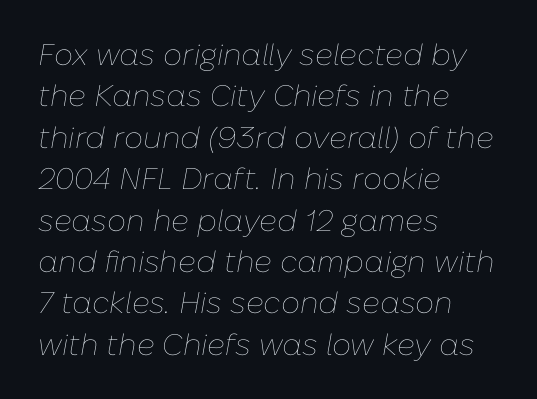
Q: Is the text bold? A: No.
Q: Is the text italic (slanted)? A: Yes, it leans right by about 10 degrees.
Q: Is the text underlined? A: No.
Q: How is the paragraph aligned? A: Left-aligned.
Q: Is the spacing between letters normal or unusually wide? A: Normal.
Q: Is the spacing between lines tight, normal or loose? A: Normal.
Q: Width (condensed, normal, or wide)? A: Normal.
Q: Stroke contrast? A: Low.
Q: x-height? A: Medium.
Q: Monospaced? A: No.
